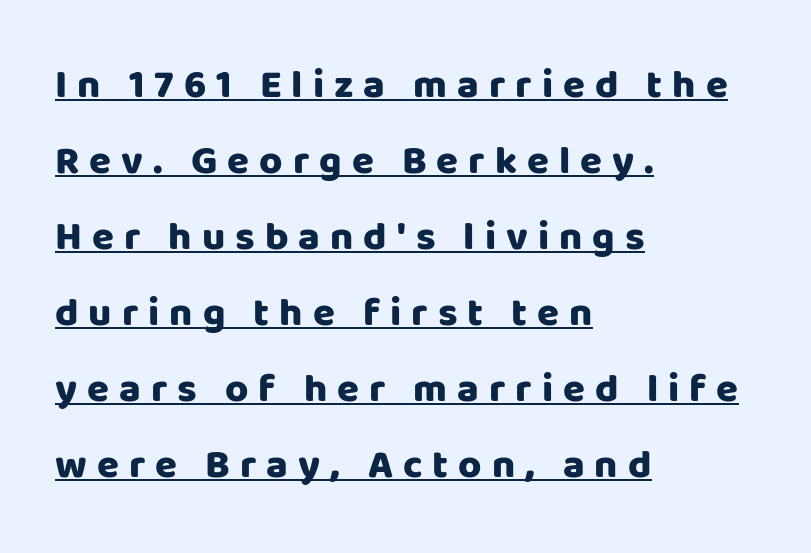
The image shows 40 px heavy sans-serif type, upright; set left-aligned, loose line spacing (1.9x), unusually wide letter spacing (+0.25 em), underlined; low stroke contrast and a large x-height.
